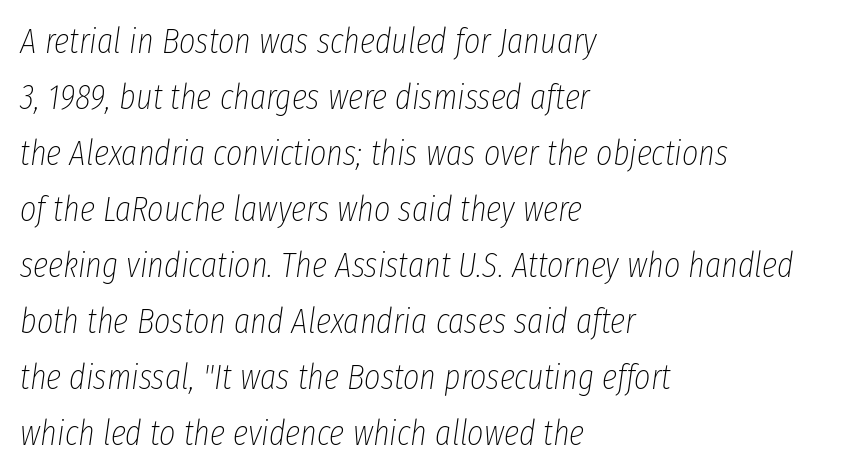
Q: Is the text bold? A: No.
Q: Is the text italic (slanted)? A: Yes, it leans right by about 8 degrees.
Q: Is the text underlined? A: No.
Q: How is the paragraph aligned? A: Left-aligned.
Q: Is the spacing between letters normal or unusually wide? A: Normal.
Q: Is the spacing between lines tight, normal or loose? A: Normal.
Q: Width (condensed, normal, or wide)? A: Condensed.
Q: Stroke contrast? A: Low.
Q: x-height? A: Medium.
Q: Monospaced? A: No.
